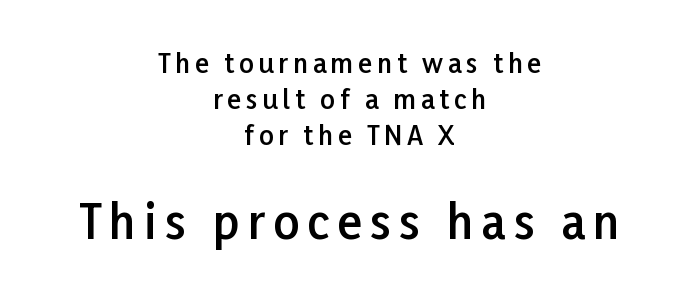
A typesetter would call this proportional, since set widths differ per character. Stems and bowls a touch heavier than normal — semibold. Caption: upper text group reduced, lower text group enlarged. Line spacing here is normal. To sum up the face: it is a sans, with no serifs. The text block is weighted toward neither margin, spreading evenly from the middle.
